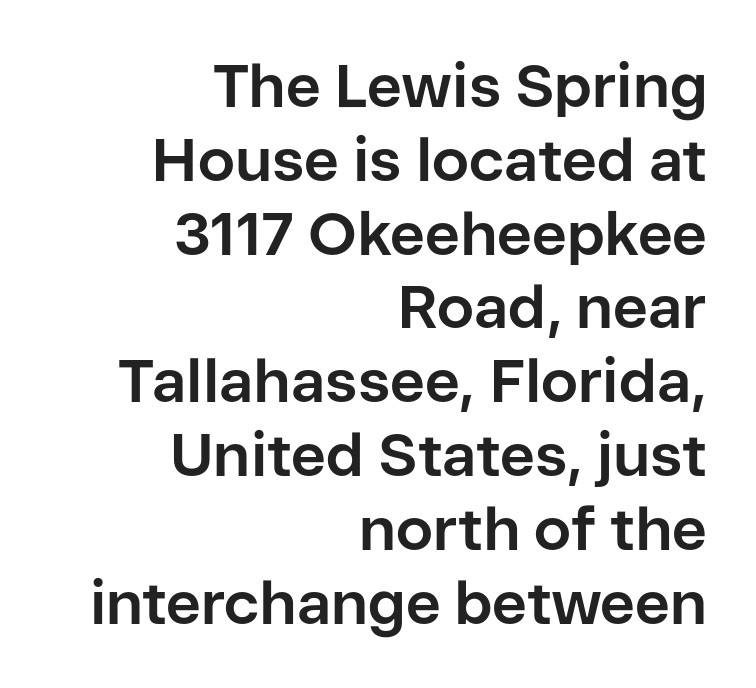
In terms of posture, this sample is upright. The letters advance in unequal steps, a hallmark of proportional type. Beneath every word, the page is bare. The text was rendered using a sans face with plain stroke endings. A typesetter would call this zero additional tracking.
